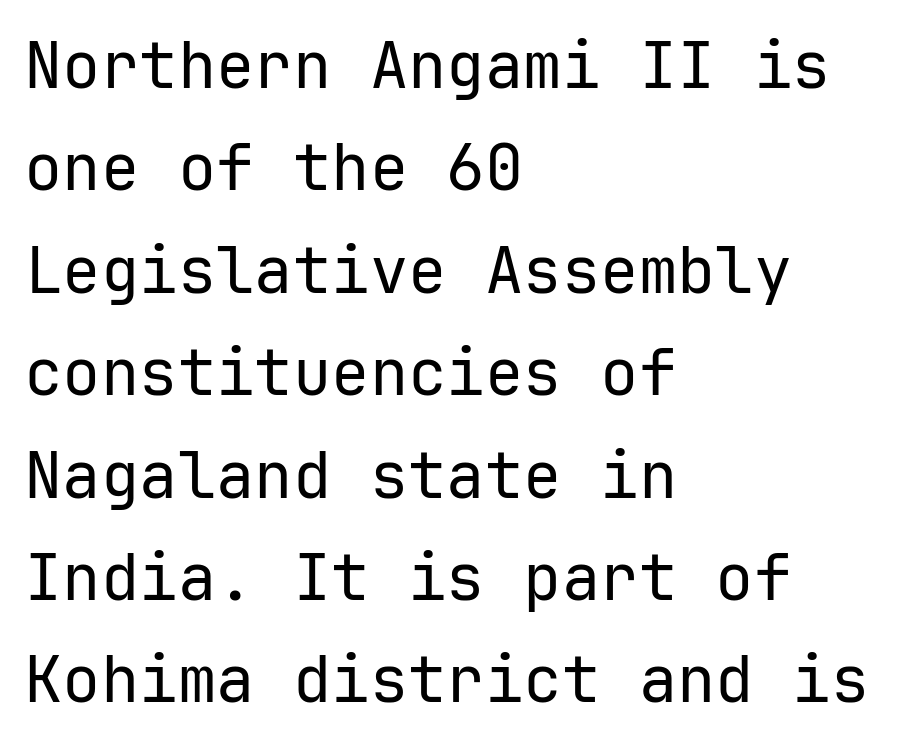
The font sits on the lighter half of the weight spectrum, regular included. The passage shown is not underscored anywhere. Default kerning and tracking; the words read as compact shapes. This sample keeps an unexceptional amount of space between lines. The font's upright variant was chosen for this text.
